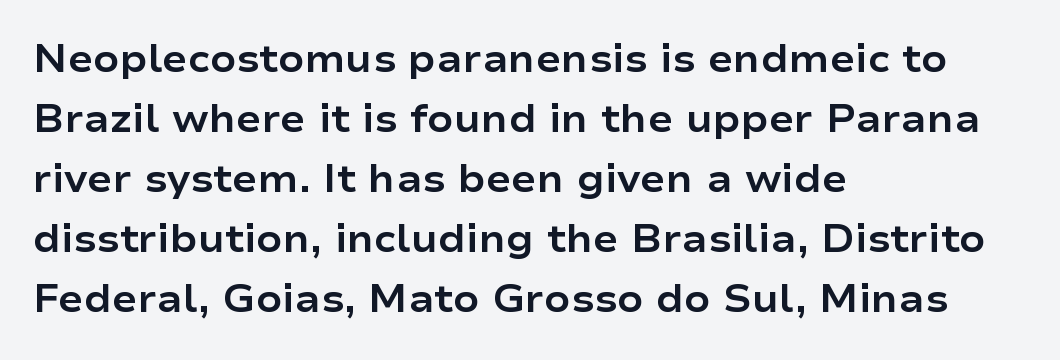
{"serif": "no", "italic": "no", "bold": "yes", "weight": "bold", "width": "wide", "stroke_contrast": "low", "x_height": "medium", "monospaced": "no", "underline": "no", "align": "left", "line_spacing": "normal", "line_spacing_ratio": 1.58, "letter_spacing": "normal", "letter_spacing_em": 0.0, "glyph_px": 38}
